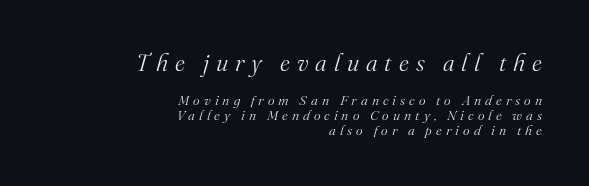
The image shows 24 px text type, italic (leaning right); set right-aligned, tight line spacing (1.05x), unusually wide letter spacing (+0.29 em), not underlined; the first (top) block is 1.71x larger.
